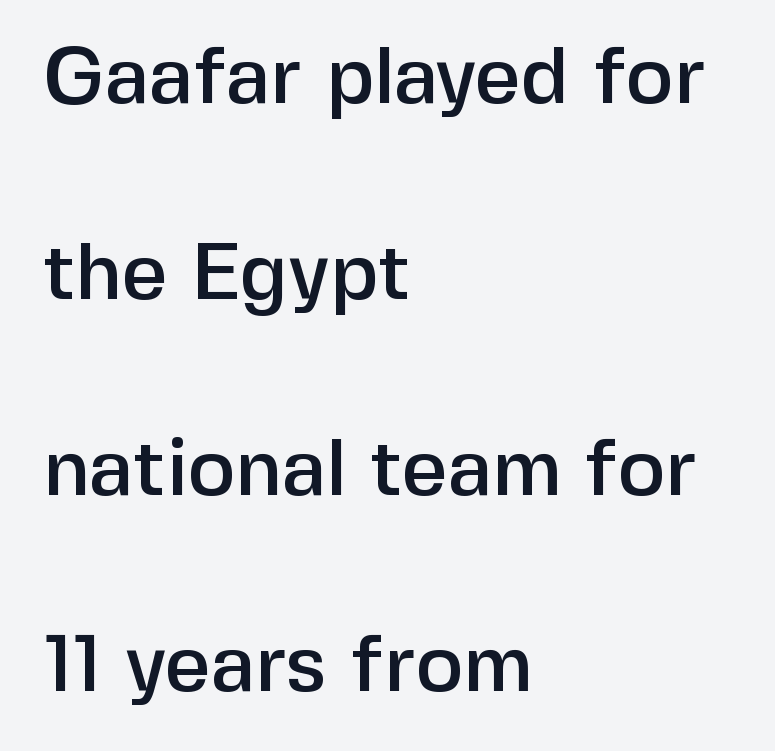
I'd call this a sans setting — the letters go barefoot. Short note: letters normally spaced. Horizontal bands of white between lines are thick stripes. Looks like regular typesetting: each glyph gets only the width it needs. Typeset ragged right — the left edge is the straight one. Nobody drew a line under any word here.
